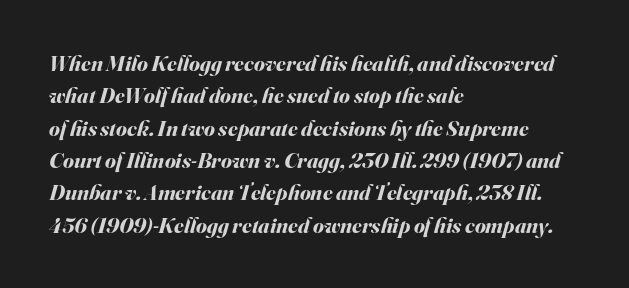
The image shows 22 px bold type, italic (leaning right); set left-aligned, normal line spacing (1.47x), normal letter spacing, not underlined.
